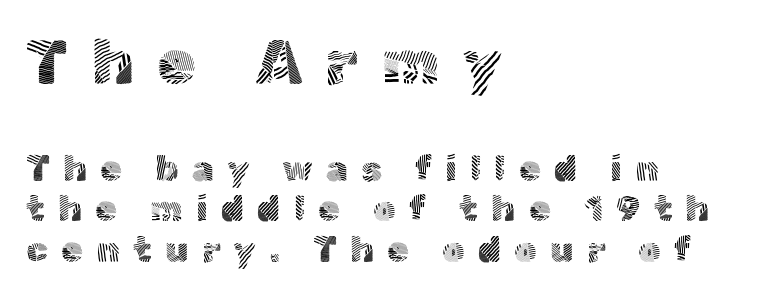
Q: Is the text bold? A: No.
Q: Is the text italic (slanted)? A: No, it is upright.
Q: Is the typeface a serif or a sans-serif typeface? A: Sans-serif.
Q: Is the text underlined? A: No.
Q: How is the paragraph aligned? A: Left-aligned.
Q: Is the spacing between letters normal or unusually wide? A: Unusually wide.
Q: Which block of text is set in a larger size, the first (top) or the second (bottom)? A: The first (top) one.
Q: Width (condensed, normal, or wide)? A: Normal.
Q: x-height? A: Medium.
Q: Monospaced? A: No.
